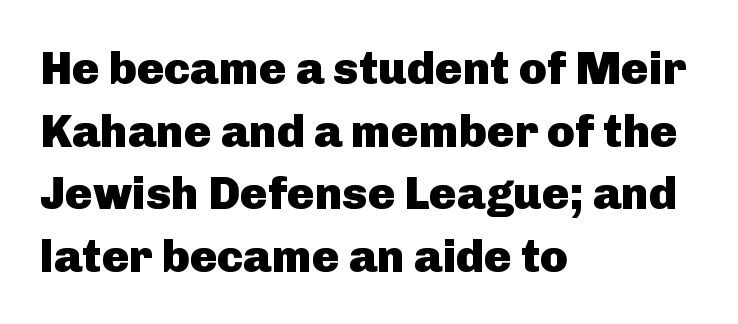
In terms of letterspacing, this is plain default setting. Students, this is bold: see how much ink each stroke carries. Descender tails drop into unmarked territory. This sample keeps an unexceptional amount of space between lines. In terms of letterform style, serifs are entirely absent. The passage is arranged the way most books set body copy — flush left.
